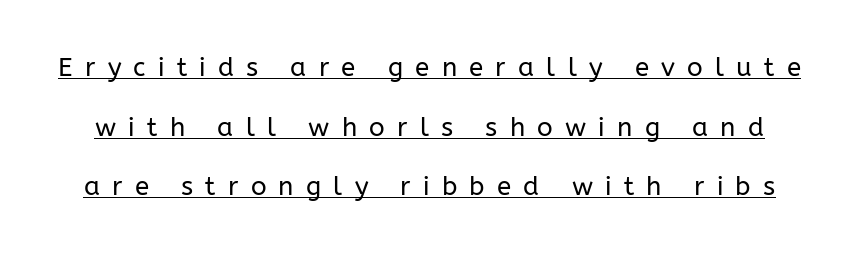
The image shows 26 px text type, upright; set loose line spacing (2.29x), unusually wide letter spacing (+0.47 em), underlined.
